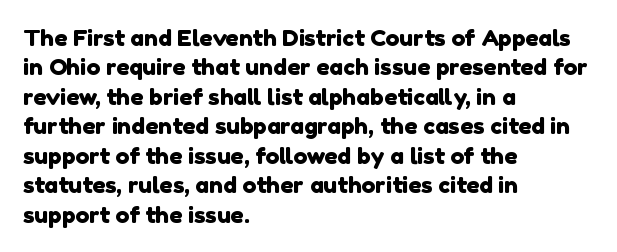
The baseline area is clear. In CSS terms this would be text-align: left. In terms of letterspacing, this is plain default setting. Interline gaps are of average width in this sample.
